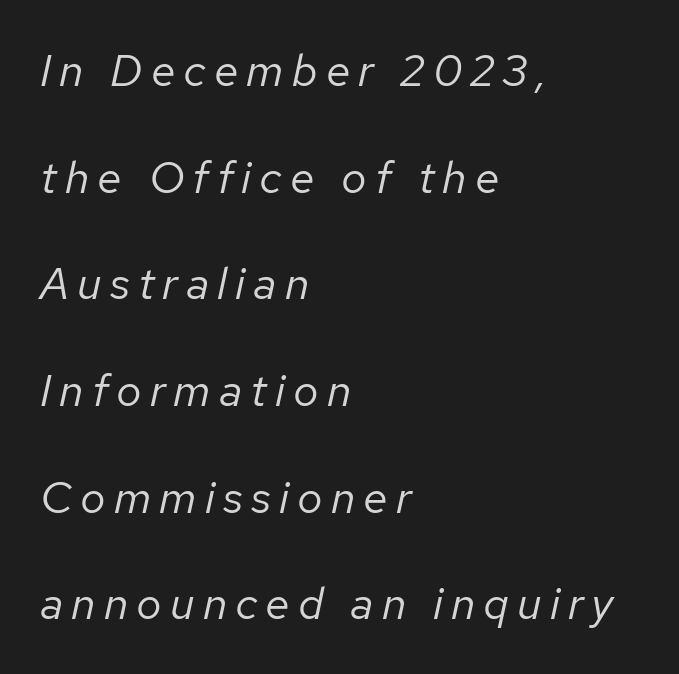
Descenders are the only things crossing below the line. The specimen reads as italic at a glance. A great deal of white space separates one row of letters from the next. Note the varied advance widths — an 'i' is clearly narrower than an 'm'. The face looks like a standard text weight, possibly lighter.
